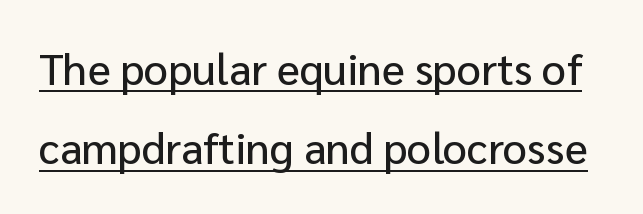
The image shows 43 px sans-serif type, upright; set line spacing 1.84x, normal letter spacing, underlined; low stroke contrast and a medium x-height.
